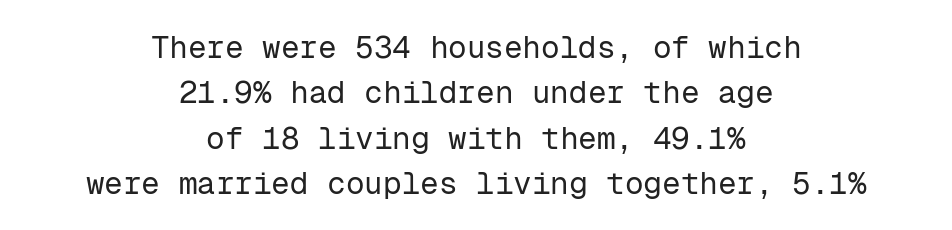
Leading: standard. Here the designer chose a console-style face with uniform glyph widths. Each word holds together tightly as a unit, with standard inter-letter gaps. Nope, no serifs anywhere on these letters. The font sits on the lighter half of the weight spectrum, regular included. A centered setting, common on invitations and titles, is used for this passage.
